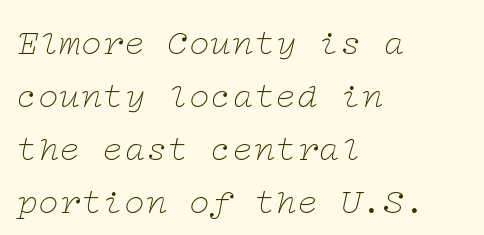
The image shows 36 px thin, wide serif type, italic (leaning right); set left-aligned, normal line spacing (1.47x), normal letter spacing, not underlined; low stroke contrast and a medium x-height.
